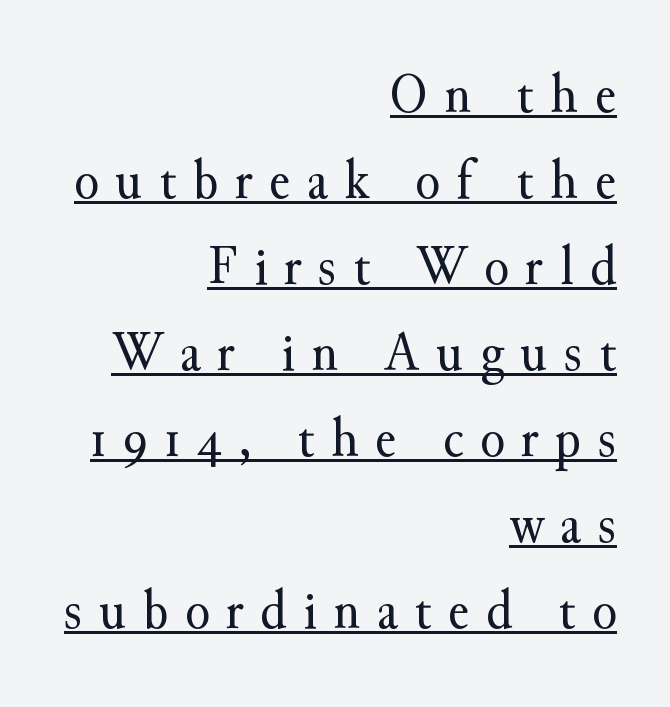
{"serif": "yes", "italic": "no", "bold": "no", "weight": "regular", "width": "normal", "stroke_contrast": "medium", "x_height": "small", "monospaced": "no", "underline": "yes", "align": "right", "line_spacing": "normal", "line_spacing_ratio": 1.51, "letter_spacing": "wide", "letter_spacing_em": 0.29, "glyph_px": 57}
